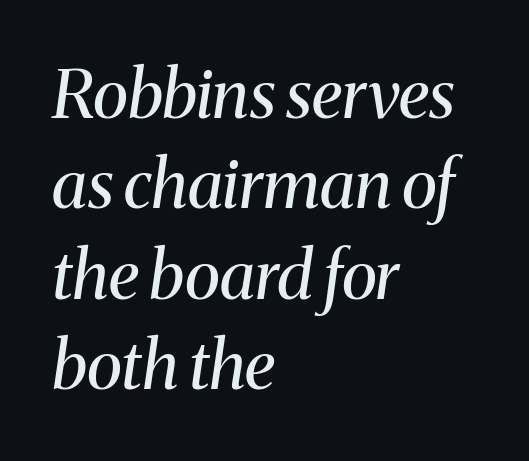
{"serif": "yes", "italic": "yes", "lean": "right", "slant_degrees": 8, "bold": "no", "weight": "regular", "width": "normal", "stroke_contrast": "medium", "x_height": "medium", "monospaced": "no", "underline": "no", "align": "left", "line_spacing": "normal", "line_spacing_ratio": 1.35, "letter_spacing": "normal", "letter_spacing_em": 0.0, "glyph_px": 67}
